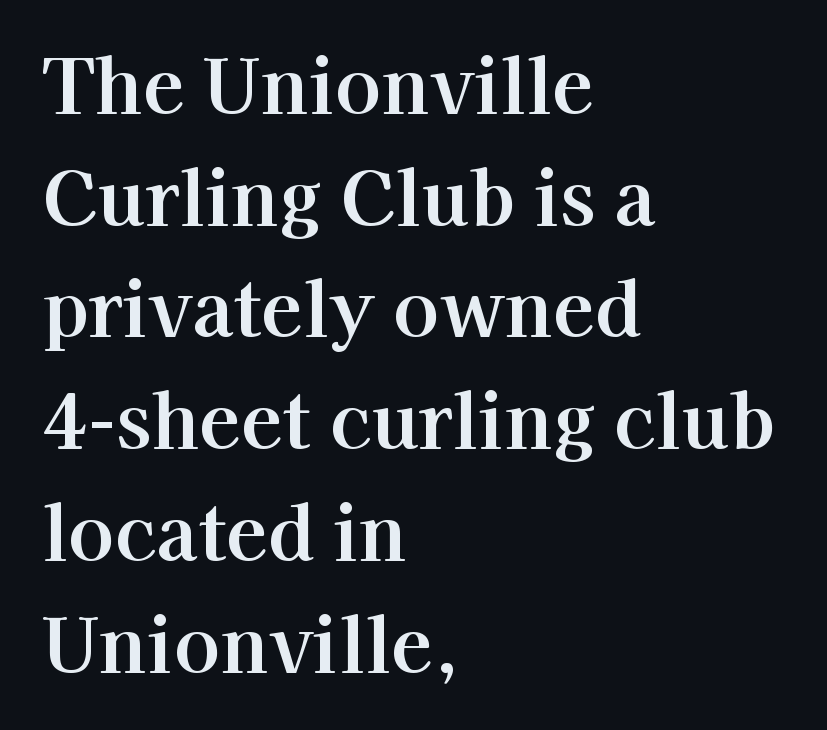
The passage shown is not underscored anywhere. Quick note: not italic, upright. Here the designer chose a conventional face with non-uniform glyph widths. You could call the tracking neutral — neither tight nor loose. The rendering shows small feet on the letterforms — a serif design.
